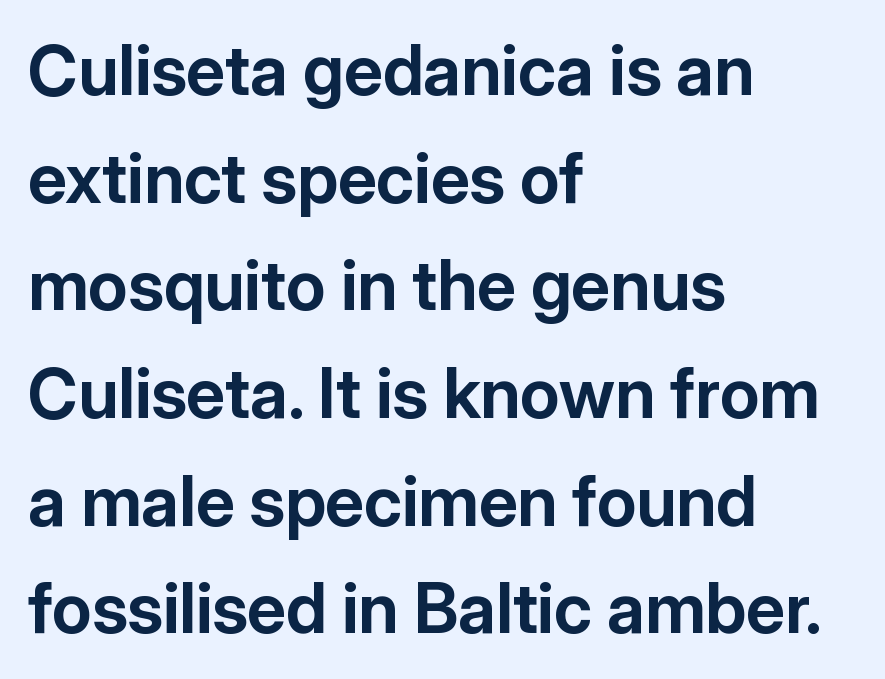
The image shows 69 px bold sans-serif type, upright; set left-aligned, normal line spacing (1.56x), normal letter spacing, not underlined; low stroke contrast and a medium x-height.
